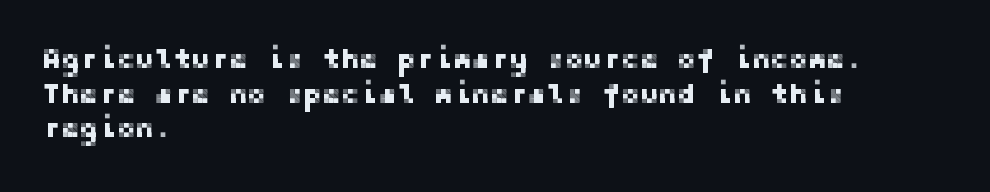
Q: Is the text italic (slanted)? A: No, it is upright.
Q: Is the typeface a serif or a sans-serif typeface? A: Sans-serif.
Q: Is the text underlined? A: No.
Q: How is the paragraph aligned? A: Left-aligned.
Q: Is the spacing between letters normal or unusually wide? A: Normal.
Q: Width (condensed, normal, or wide)? A: Normal.
Q: Stroke contrast? A: Low.
Q: x-height? A: Medium.
